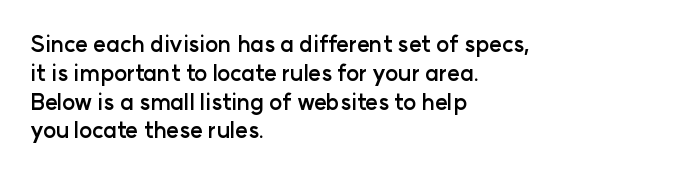
{"italic": "no", "bold": "yes", "underline": "no", "align": "left", "line_spacing": "normal", "line_spacing_ratio": 1.31, "letter_spacing": "normal", "letter_spacing_em": 0.0, "glyph_px": 22}
